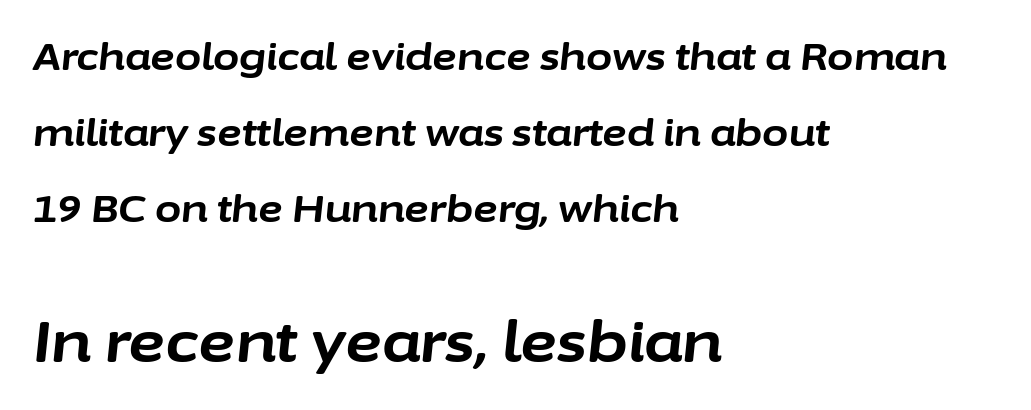
The image shows 57 px bold type, italic (leaning right); set left-aligned, loose line spacing (2.0x), normal letter spacing, not underlined; the second (bottom) block is 1.5x larger; low stroke contrast and a medium x-height.
